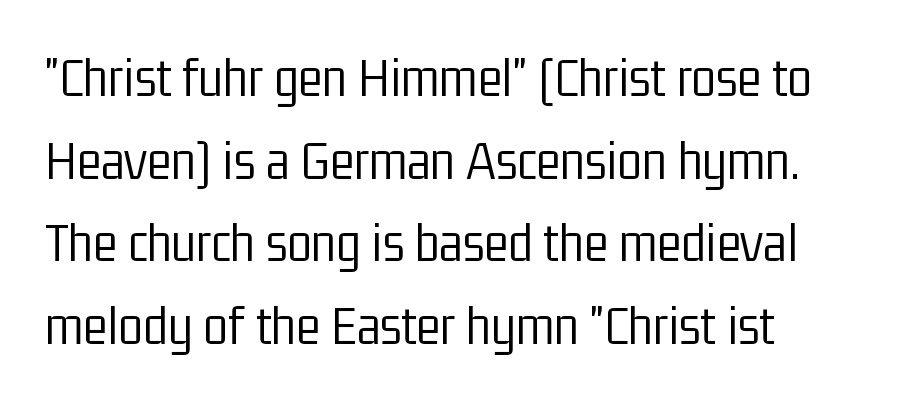
{"serif": "no", "italic": "no", "bold": "no", "weight": "light", "width": "condensed", "stroke_contrast": "low", "x_height": "medium", "monospaced": "no", "underline": "no", "align": "left", "line_spacing": "normal", "line_spacing_ratio": 1.45, "letter_spacing": "normal", "letter_spacing_em": 0.0, "glyph_px": 57}
